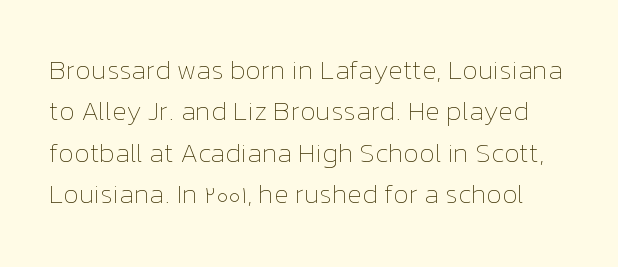
{"italic": "no", "bold": "no", "underline": "no", "line_spacing": "normal", "line_spacing_ratio": 1.53, "letter_spacing": "normal", "letter_spacing_em": 0.0, "glyph_px": 27}
